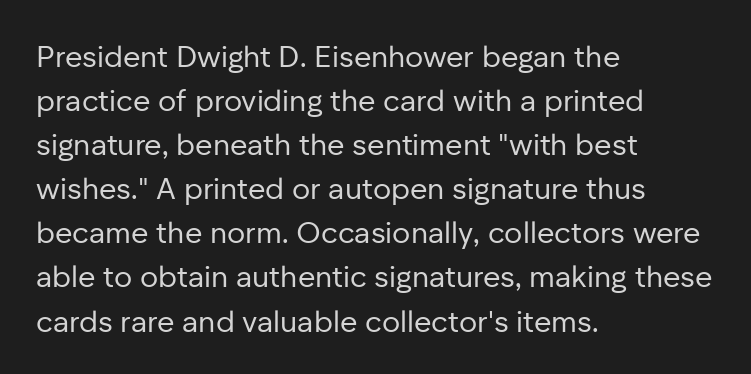
{"serif": "no", "italic": "no", "bold": "no", "weight": "regular", "width": "normal", "stroke_contrast": "low", "x_height": "medium", "monospaced": "no", "underline": "no", "align": "left", "line_spacing": "normal", "line_spacing_ratio": 1.47, "letter_spacing": "normal", "letter_spacing_em": 0.0, "glyph_px": 30}
